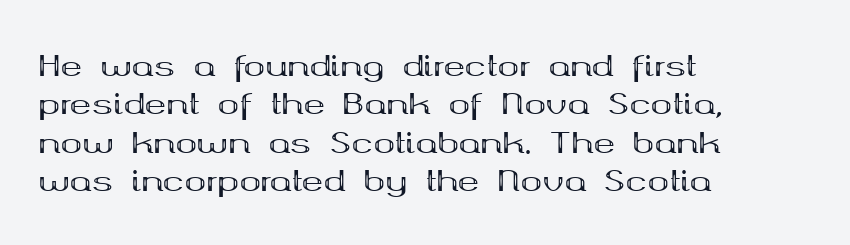
Q: Is the text bold? A: Yes.
Q: Is the text italic (slanted)? A: No, it is upright.
Q: Is the typeface a serif or a sans-serif typeface? A: Serif.
Q: Is the text underlined? A: No.
Q: How is the paragraph aligned? A: Left-aligned.
Q: Is the spacing between letters normal or unusually wide? A: Normal.
Q: Is the spacing between lines tight, normal or loose? A: Normal.
Q: Width (condensed, normal, or wide)? A: Wide.
Q: Stroke contrast? A: Medium.
Q: x-height? A: Medium.
Q: Monospaced? A: No.
